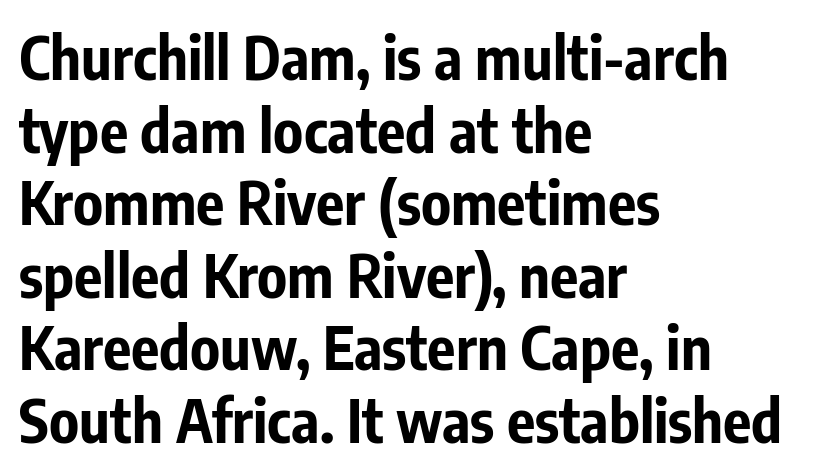
The zone under the glyphs is completely vacant. Is this a fixed-width face? No — the glyphs have proportional, varying widths. Short note: letters normally spaced. Examine the stroke ends and you'll find no serifs.
